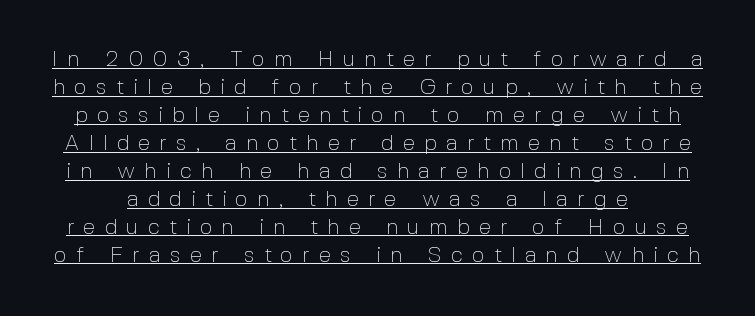
The image shows 22 px text type, upright; set normal line spacing (1.27x), unusually wide letter spacing (+0.42 em), underlined.
